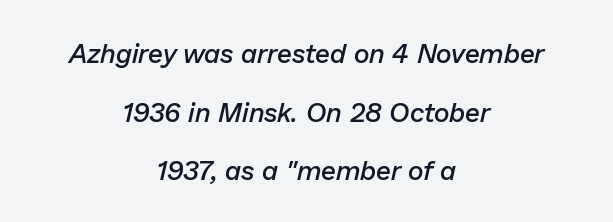
{"italic": "yes", "lean": "right", "slant_degrees": 13, "bold": "semi", "underline": "no", "align": "center", "line_spacing": "loose", "line_spacing_ratio": 2.17, "letter_spacing": "normal", "letter_spacing_em": 0.0, "glyph_px": 27}
